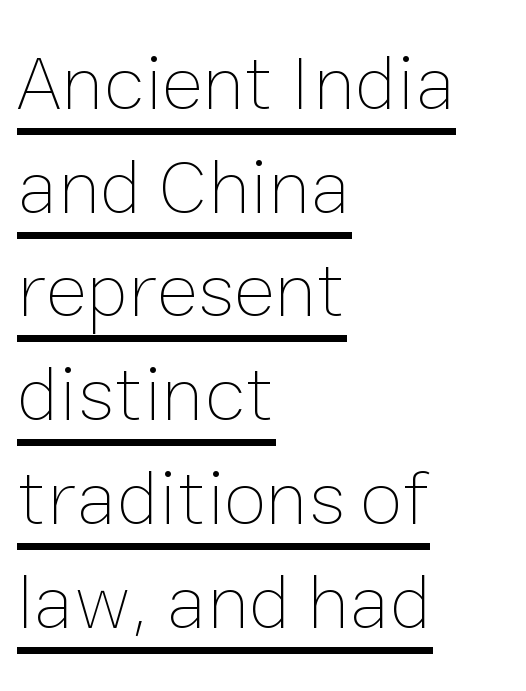
{"italic": "no", "bold": "no", "weight": "thin", "width": "normal", "stroke_contrast": "low", "x_height": "medium", "monospaced": "no", "underline": "yes", "align": "left", "line_spacing": "normal", "line_spacing_ratio": 1.33, "letter_spacing": "normal", "letter_spacing_em": 0.0, "glyph_px": 78}
